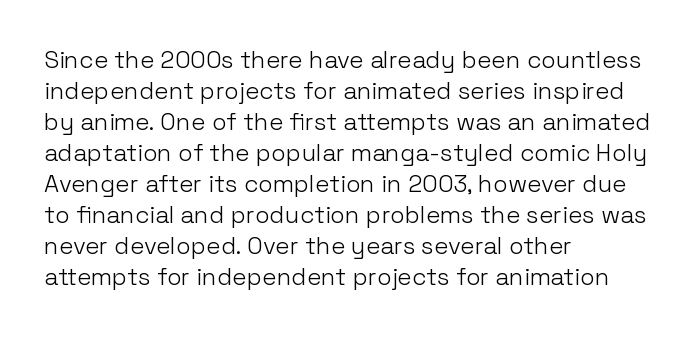
Q: Is the text bold? A: No.
Q: Is the text italic (slanted)? A: No, it is upright.
Q: Is the text underlined? A: No.
Q: How is the paragraph aligned? A: Left-aligned.
Q: Is the spacing between letters normal or unusually wide? A: Normal.
Q: Is the spacing between lines tight, normal or loose? A: Normal.
